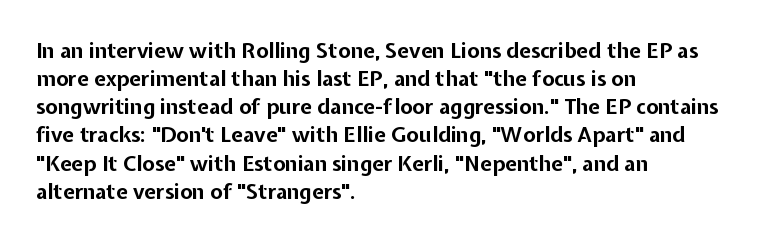
{"italic": "no", "bold": "yes", "underline": "no", "align": "left", "line_spacing": "normal", "line_spacing_ratio": 1.34, "letter_spacing": "normal", "letter_spacing_em": 0.0, "glyph_px": 21}
